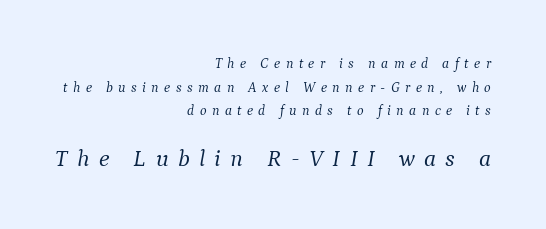
Q: Is the text bold? A: No.
Q: Is the text italic (slanted)? A: Yes, it leans right by about 9 degrees.
Q: Is the text underlined? A: No.
Q: How is the paragraph aligned? A: Right-aligned.
Q: Is the spacing between letters normal or unusually wide? A: Unusually wide.
Q: Is the spacing between lines tight, normal or loose? A: Normal.
Q: Which block of text is set in a larger size, the first (top) or the second (bottom)? A: The second (bottom) one.
